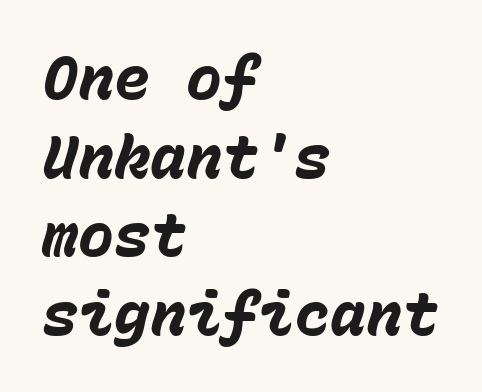
The image shows 60 px heavy type, italic (leaning right), monospaced; set left-aligned, normal line spacing (1.31x), normal letter spacing, not underlined; low stroke contrast and a medium x-height.
